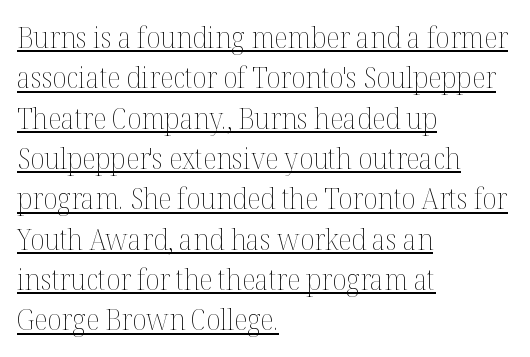
The lines are quadded left. When letters stand straight like this, we call the style roman or upright. A typesetter would call this proportional, since set widths differ per character. The sample's only ornament is a line tracing under the words.
